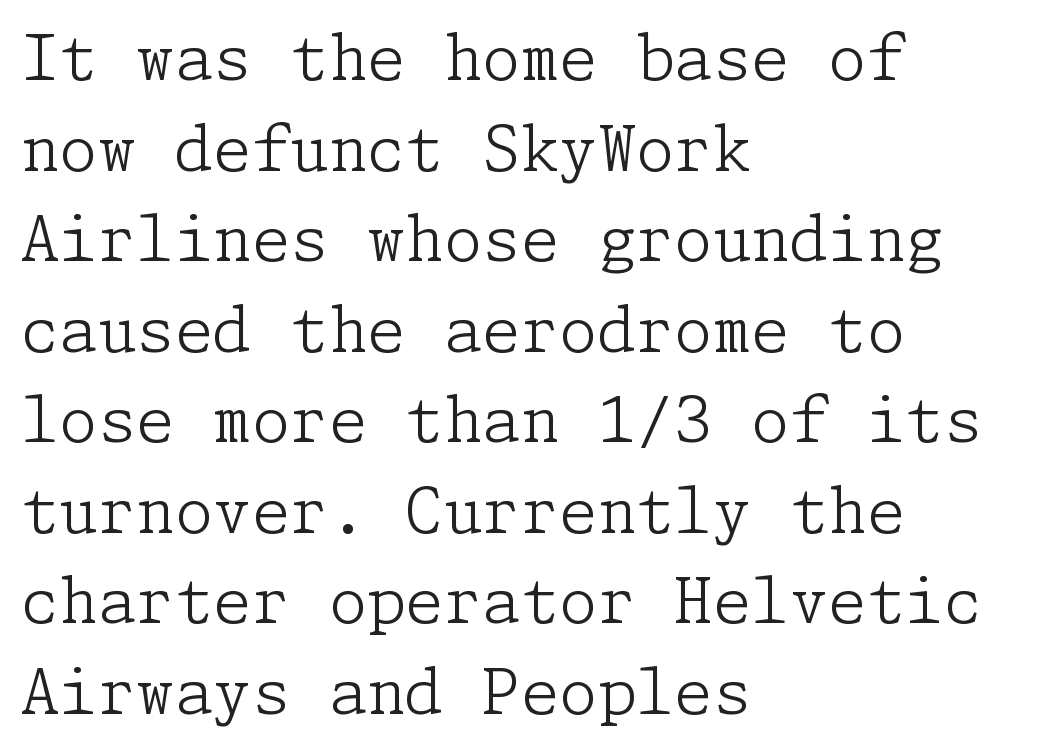
This sample uses plain, unmodified letter spacing. Alignment: flush left. Notice how the stems are strictly vertical — no italics here. Unlike a clean sans, this face finishes its strokes with serifs.
